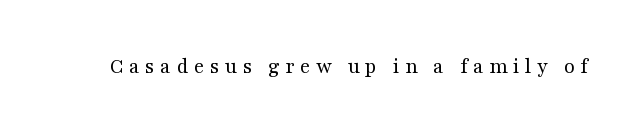
Q: Is the text bold? A: No.
Q: Is the text italic (slanted)? A: No, it is upright.
Q: Is the text underlined? A: No.
Q: Is the spacing between letters normal or unusually wide? A: Unusually wide.
